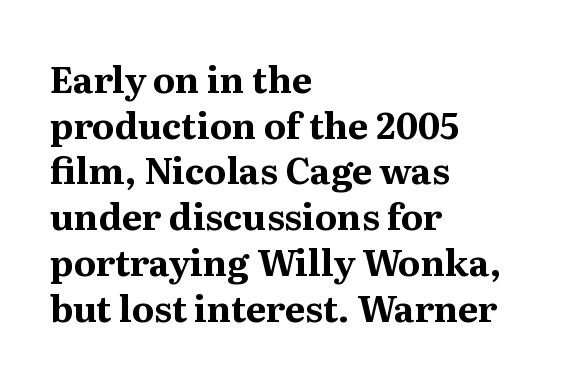
Q: Is the text bold? A: Yes.
Q: Is the text italic (slanted)? A: No, it is upright.
Q: Is the typeface a serif or a sans-serif typeface? A: Serif.
Q: Is the text underlined? A: No.
Q: How is the paragraph aligned? A: Left-aligned.
Q: Is the spacing between letters normal or unusually wide? A: Normal.
Q: Is the spacing between lines tight, normal or loose? A: Normal.
Q: Width (condensed, normal, or wide)? A: Normal.
Q: Stroke contrast? A: Medium.
Q: x-height? A: Medium.
Q: Monospaced? A: No.
